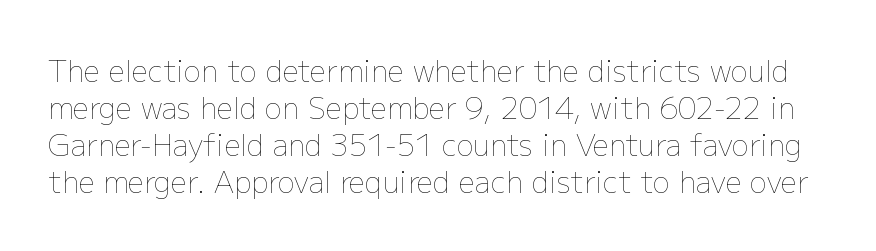
The image shows 29 px thin type, upright; set normal line spacing (1.28x), normal letter spacing, not underlined; low stroke contrast and a medium x-height.
